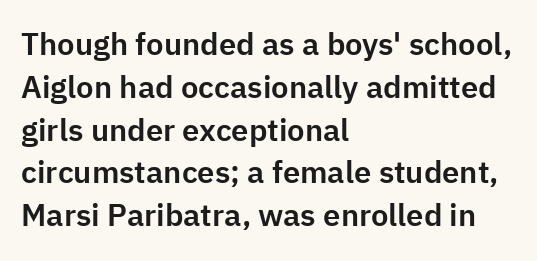
{"serif": "no", "italic": "no", "width": "normal", "stroke_contrast": "low", "x_height": "medium", "monospaced": "no", "underline": "no", "align": "left", "line_spacing": "normal", "line_spacing_ratio": 1.38, "letter_spacing": "normal", "letter_spacing_em": 0.0, "glyph_px": 31}
